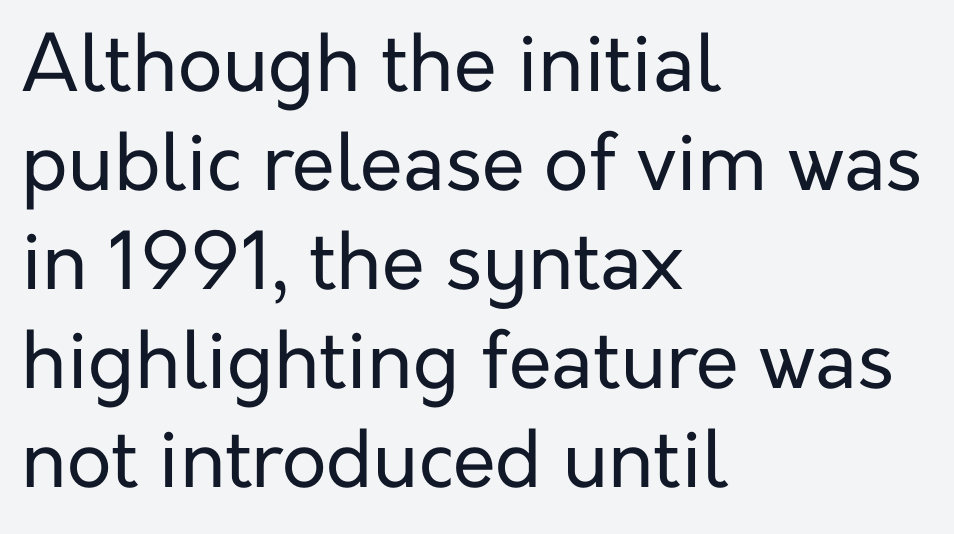
Does extra space separate the letters? No, they use regular spacing. The lines are quadded left. Leading: standard. The font sits on the lighter half of the weight spectrum, regular included.
